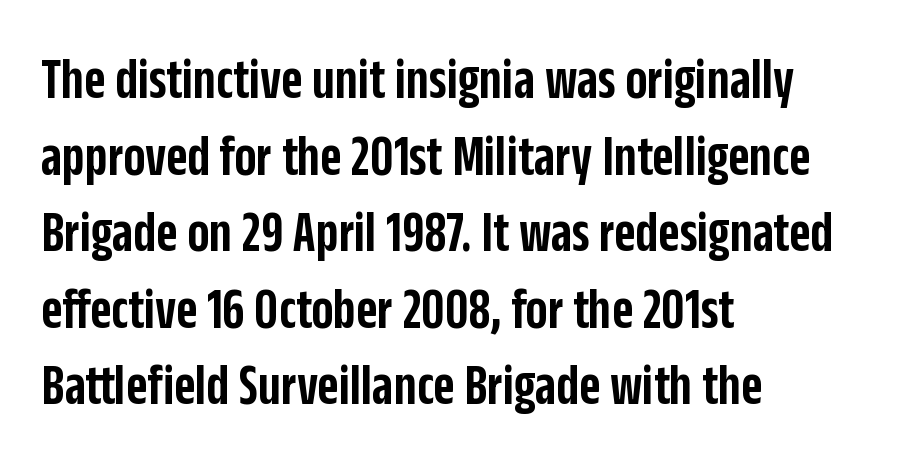
Q: Is the text bold? A: Semi-bold.
Q: Is the text italic (slanted)? A: No, it is upright.
Q: Is the typeface a serif or a sans-serif typeface? A: Sans-serif.
Q: Is the text underlined? A: No.
Q: How is the paragraph aligned? A: Left-aligned.
Q: Is the spacing between letters normal or unusually wide? A: Normal.
Q: Is the spacing between lines tight, normal or loose? A: Normal.
Q: Width (condensed, normal, or wide)? A: Condensed.
Q: Stroke contrast? A: Low.
Q: x-height? A: Large.
Q: Monospaced? A: No.
